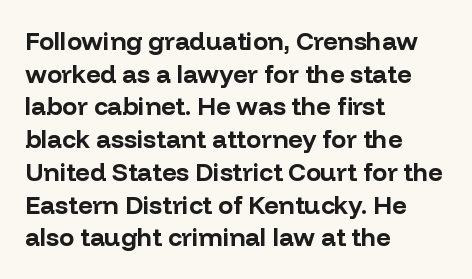
Q: Is the text bold? A: Yes.
Q: Is the text italic (slanted)? A: No, it is upright.
Q: Is the text underlined? A: No.
Q: How is the paragraph aligned? A: Left-aligned.
Q: Is the spacing between letters normal or unusually wide? A: Normal.
Q: Is the spacing between lines tight, normal or loose? A: Normal.
